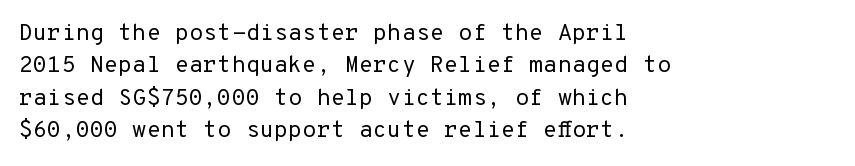
Q: Is the text bold? A: No.
Q: Is the text italic (slanted)? A: No, it is upright.
Q: Is the text underlined? A: No.
Q: How is the paragraph aligned? A: Left-aligned.
Q: Is the spacing between letters normal or unusually wide? A: Normal.
Q: Is the spacing between lines tight, normal or loose? A: Normal.
